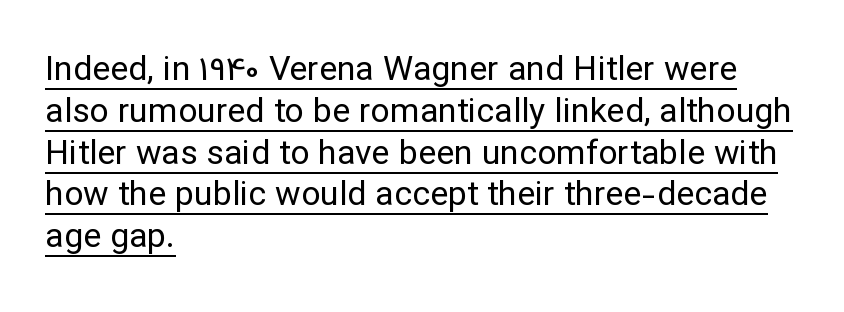
The image shows 34 px regular-weight sans-serif type, upright; set left-aligned, line spacing 1.23x, normal letter spacing, underlined; low stroke contrast and a medium x-height.
